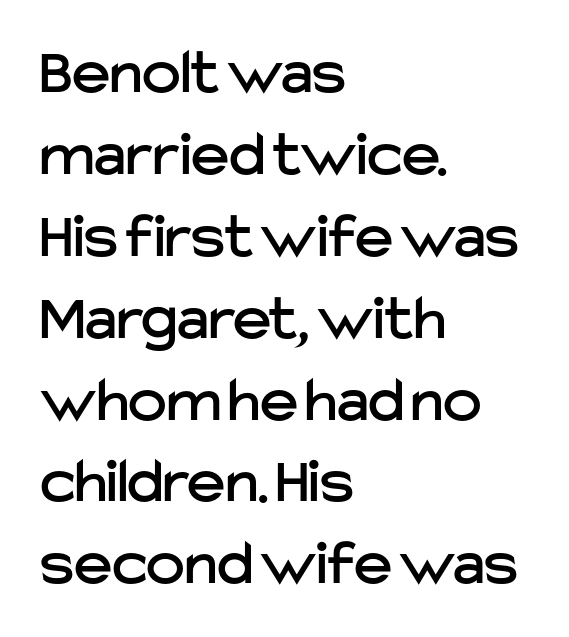
Each word holds together tightly as a unit, with standard inter-letter gaps. Has an underline been added? It has not. This is sans-serif lettering, the kind often seen on screens and signage. Posture: vertical. What's the leading like? Ordinary, nothing unusual. Notice how the passage keeps a crisp vertical edge on the left only.
